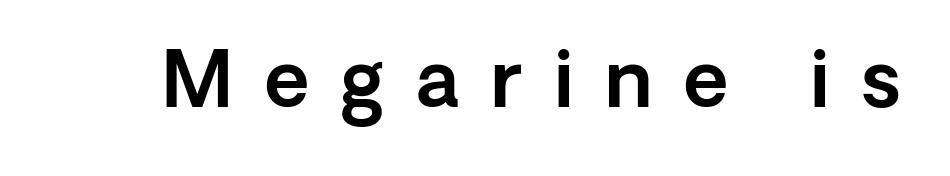
Q: Is the text italic (slanted)? A: No, it is upright.
Q: Is the typeface a serif or a sans-serif typeface? A: Sans-serif.
Q: Is the text underlined? A: No.
Q: Is the spacing between letters normal or unusually wide? A: Unusually wide.
Q: Width (condensed, normal, or wide)? A: Normal.
Q: x-height? A: Medium.
Q: Monospaced? A: No.
